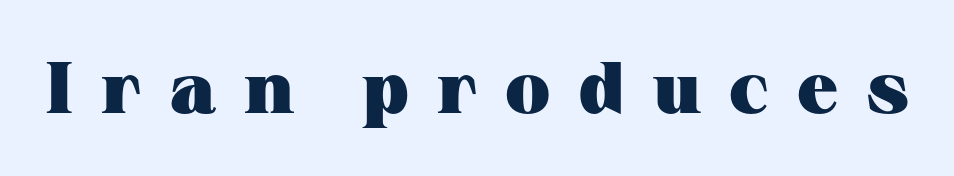
{"serif": "yes", "italic": "no", "bold": "yes", "weight": "heavy", "width": "wide", "stroke_contrast": "medium", "x_height": "medium", "monospaced": "no", "underline": "no", "letter_spacing": "wide", "letter_spacing_em": 0.38, "glyph_px": 73}
